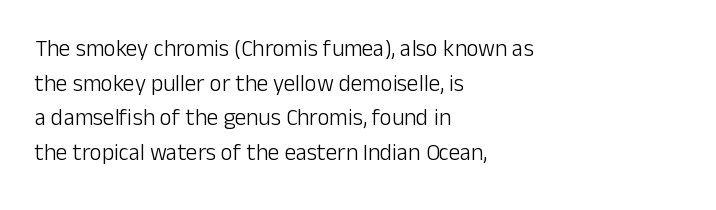
The image shows 23 px text type, upright; set left-aligned, normal line spacing (1.51x), normal letter spacing, not underlined.
